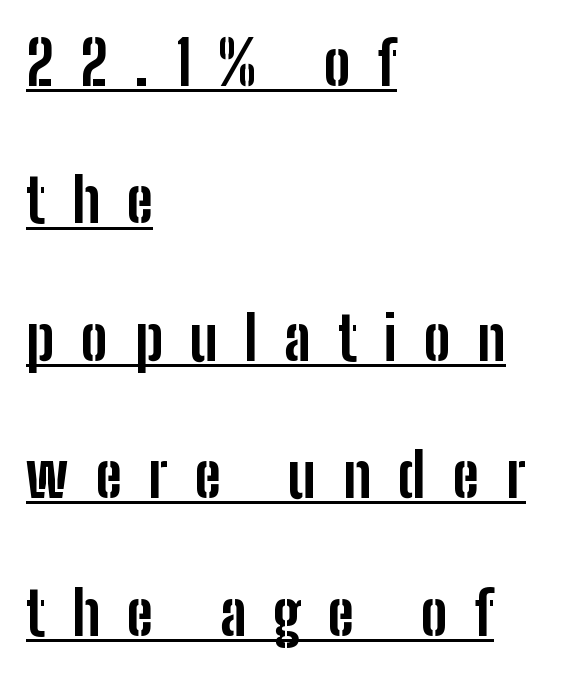
The image shows 60 px bold, condensed sans-serif type, upright; set left-aligned, loose line spacing (2.29x), unusually wide letter spacing (+0.45 em), underlined; low stroke contrast and a medium x-height.
